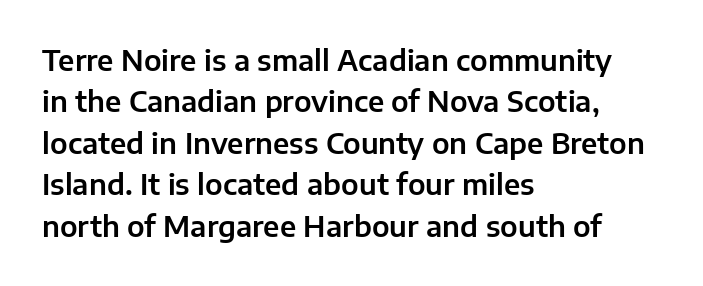
{"serif": "no", "italic": "no", "width": "normal", "stroke_contrast": "low", "x_height": "medium", "monospaced": "no", "underline": "no", "align": "left", "line_spacing": "normal", "line_spacing_ratio": 1.48, "letter_spacing": "normal", "letter_spacing_em": 0.0, "glyph_px": 28}
